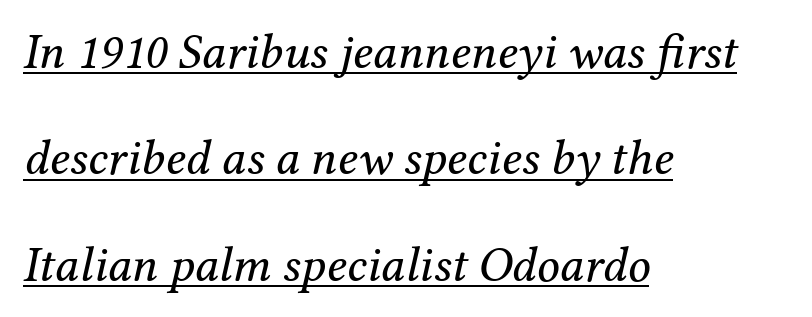
The image shows 50 px regular-weight serif type, italic (leaning right); set left-aligned, loose line spacing (2.13x), normal letter spacing, underlined; medium stroke contrast and a medium x-height.
